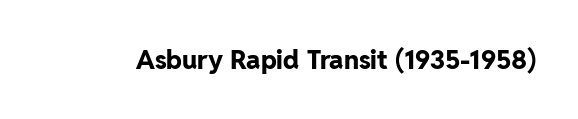
Q: Is the text bold? A: Yes.
Q: Is the text italic (slanted)? A: No, it is upright.
Q: Is the text underlined? A: No.
Q: Is the spacing between letters normal or unusually wide? A: Normal.
